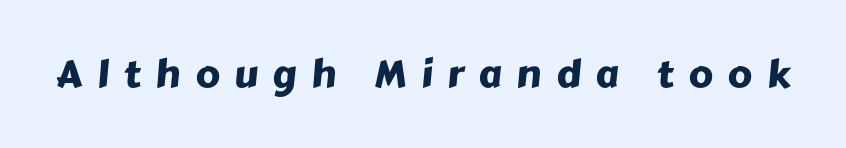
Beneath every word, the page is bare. Here the designer chose a conventional face with non-uniform glyph widths. Look at the tracking — it's clearly loosened, letters drifting apart. Examine the stroke ends and you'll find no serifs.
